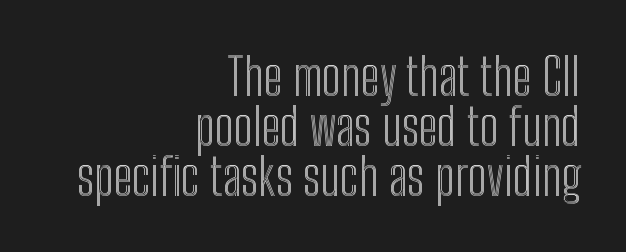
The image shows 51 px condensed type, upright; set right-aligned, tight line spacing (0.98x), normal letter spacing, not underlined; a medium x-height.
